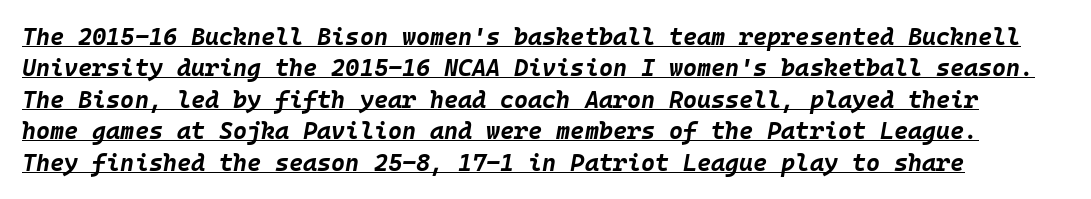
Q: Is the text bold? A: Yes.
Q: Is the text italic (slanted)? A: Yes, it leans right by about 10 degrees.
Q: Is the text underlined? A: Yes.
Q: How is the paragraph aligned? A: Left-aligned.
Q: Is the spacing between letters normal or unusually wide? A: Normal.
Q: Is the spacing between lines tight, normal or loose? A: Normal.
